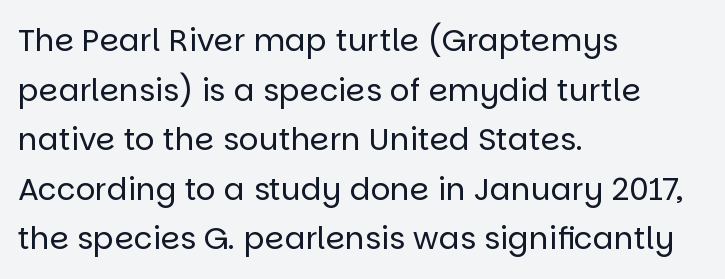
One-word summary of the alignment: left. Decoration check: the copy has no underline. The face looks like a standard text weight, possibly lighter. Leading: standard.
